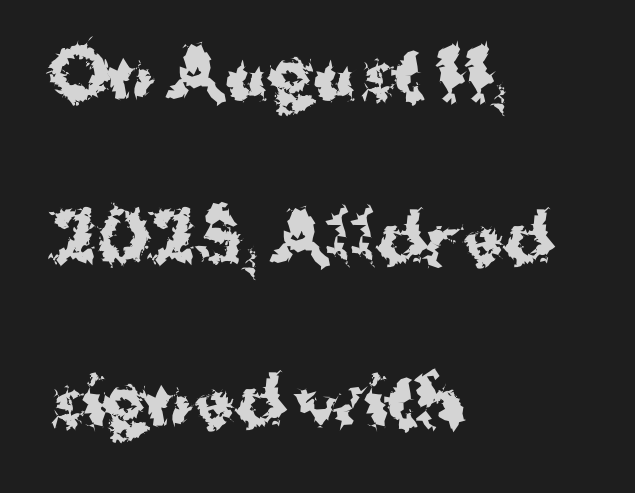
The image shows 66 px bold sans-serif type, upright; set left-aligned, loose line spacing (2.48x), normal letter spacing, not underlined; medium stroke contrast and a medium x-height.
